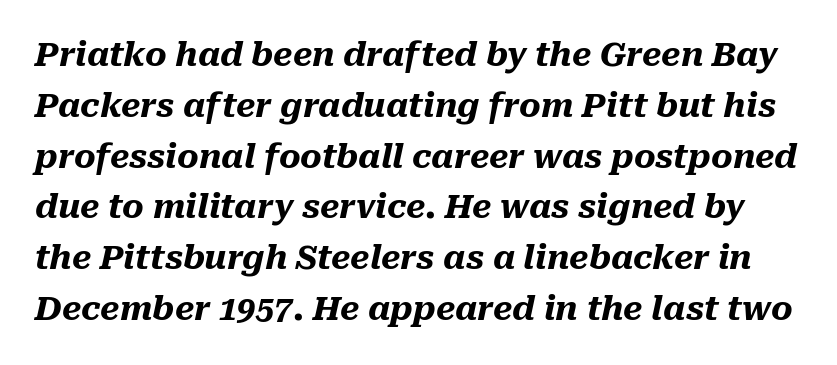
{"italic": "yes", "lean": "right", "slant_degrees": 10, "bold": "yes", "weight": "heavy", "width": "normal", "stroke_contrast": "medium", "x_height": "medium", "monospaced": "no", "underline": "no", "line_spacing": "normal", "line_spacing_ratio": 1.54, "letter_spacing": "normal", "letter_spacing_em": 0.0, "glyph_px": 33}
